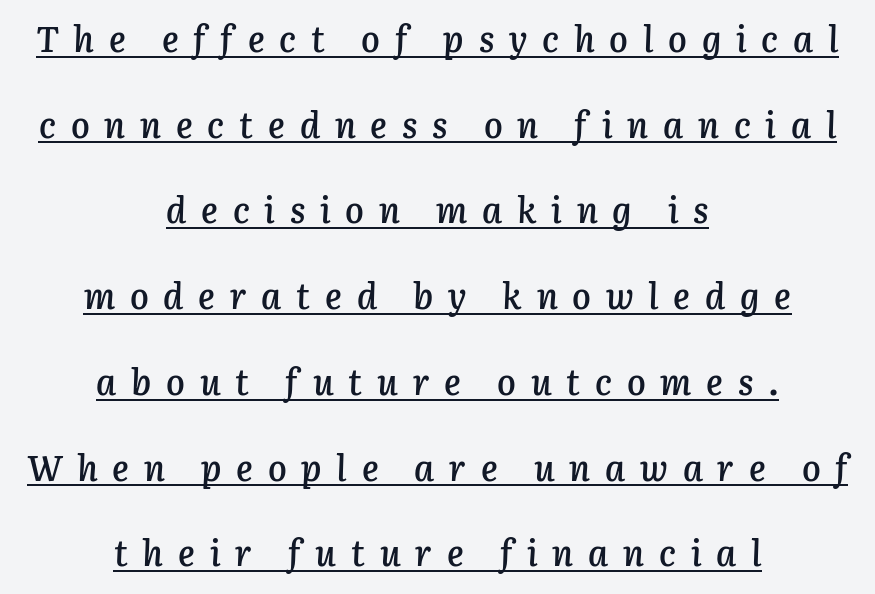
Q: Is the text bold? A: Semi-bold.
Q: Is the text italic (slanted)? A: Yes, it leans right by about 3 degrees.
Q: Is the text underlined? A: Yes.
Q: How is the paragraph aligned? A: Centered.
Q: Is the spacing between letters normal or unusually wide? A: Unusually wide.
Q: Is the spacing between lines tight, normal or loose? A: Loose.
Q: Width (condensed, normal, or wide)? A: Normal.
Q: Stroke contrast? A: Low.
Q: x-height? A: Medium.
Q: Monospaced? A: No.
